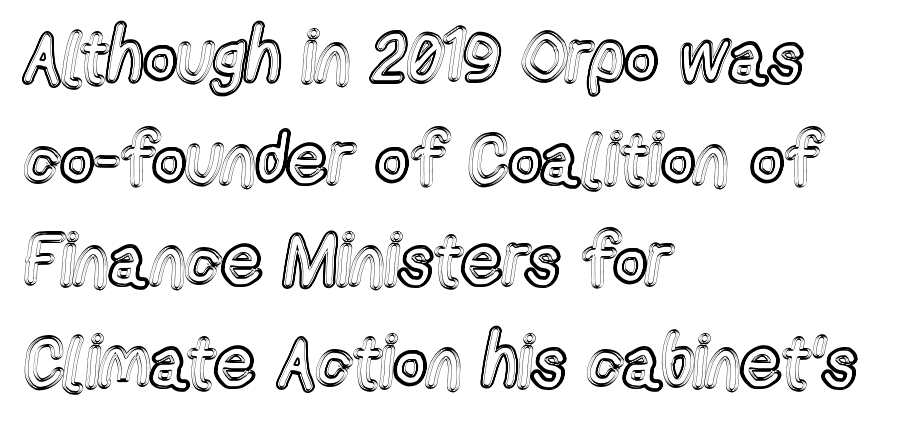
Q: Is the text italic (slanted)? A: Yes.
Q: Is the text underlined? A: No.
Q: How is the paragraph aligned? A: Left-aligned.
Q: Is the spacing between letters normal or unusually wide? A: Normal.
Q: Is the spacing between lines tight, normal or loose? A: Normal.
Q: Width (condensed, normal, or wide)? A: Condensed.
Q: x-height? A: Medium.
Q: Monospaced? A: No.
